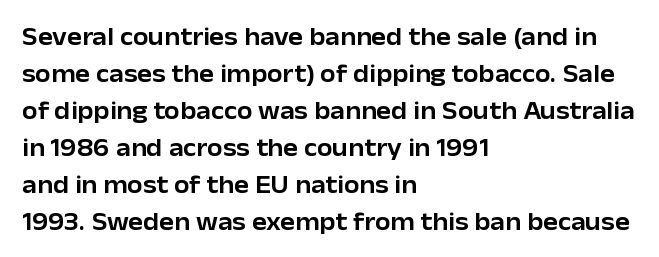
The image shows 25 px text type, upright; set left-aligned, normal line spacing (1.48x), normal letter spacing, not underlined.
